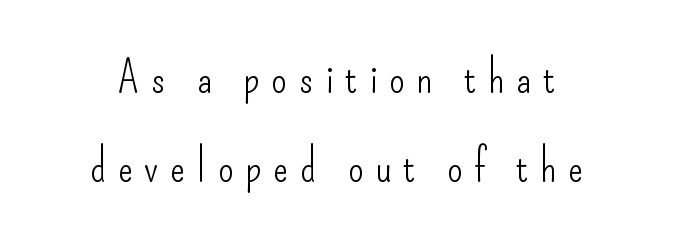
{"serif": "no", "italic": "no", "bold": "no", "weight": "light", "width": "condensed", "stroke_contrast": "low", "x_height": "small", "monospaced": "no", "underline": "no", "line_spacing": "loose", "line_spacing_ratio": 1.97, "letter_spacing": "wide", "letter_spacing_em": 0.26, "glyph_px": 45}
